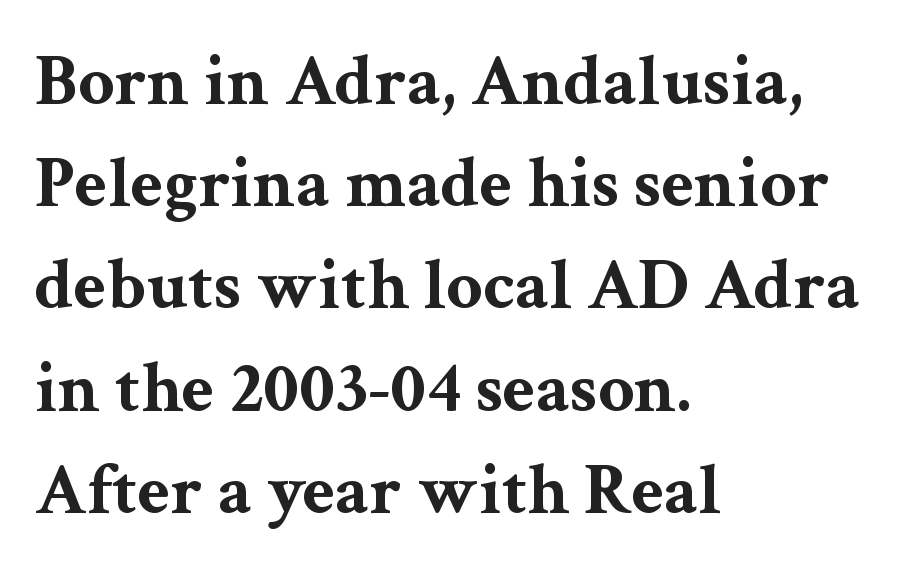
{"serif": "yes", "italic": "no", "bold": "yes", "weight": "bold", "width": "wide", "stroke_contrast": "medium", "x_height": "medium", "monospaced": "no", "underline": "no", "align": "left", "line_spacing": "normal", "line_spacing_ratio": 1.42, "letter_spacing": "normal", "letter_spacing_em": 0.0, "glyph_px": 72}
